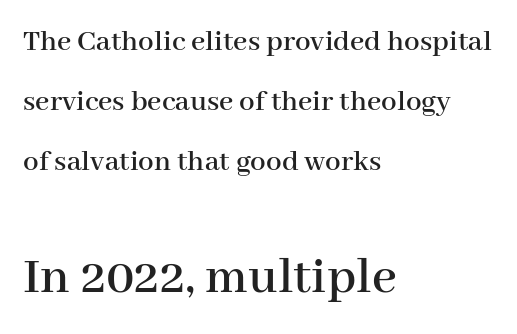
Q: Is the text italic (slanted)? A: No, it is upright.
Q: Is the typeface a serif or a sans-serif typeface? A: Serif.
Q: Is the text underlined? A: No.
Q: How is the paragraph aligned? A: Left-aligned.
Q: Is the spacing between letters normal or unusually wide? A: Normal.
Q: Is the spacing between lines tight, normal or loose? A: Loose.
Q: Which block of text is set in a larger size, the first (top) or the second (bottom)? A: The second (bottom) one.
Q: Width (condensed, normal, or wide)? A: Normal.
Q: Stroke contrast? A: High.
Q: x-height? A: Medium.
Q: Monospaced? A: No.
